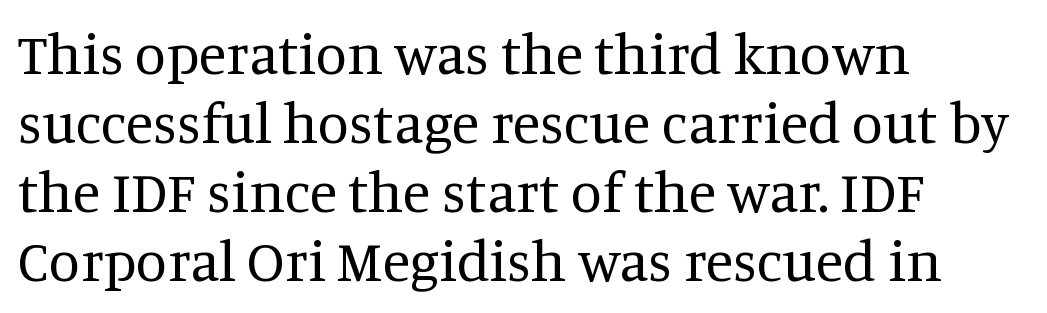
You could not count columns in this text — the font is proportionally spaced. The baseline area is clear. Typeset ragged right — the left edge is the straight one. Serifs: yes, visible at the terminals of the letterforms. On a weight scale, this lands at 450 or below.
